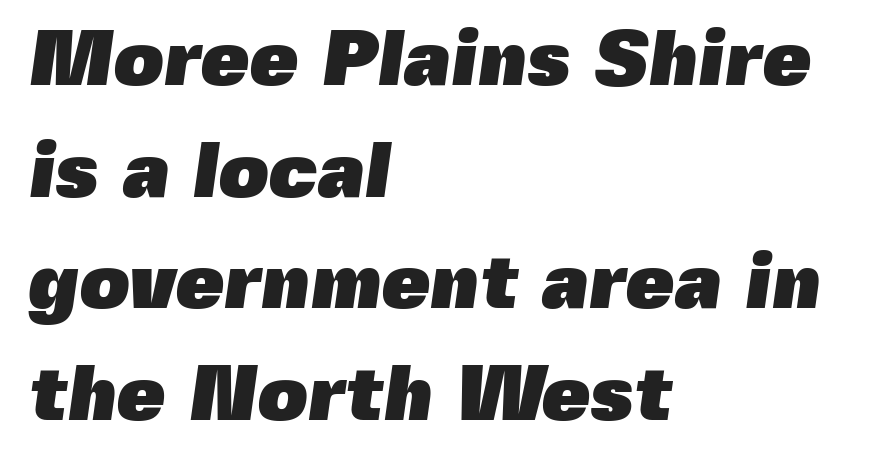
The image shows 78 px heavy sans-serif type; set left-aligned, normal line spacing (1.43x), normal letter spacing, not underlined; a medium x-height.
